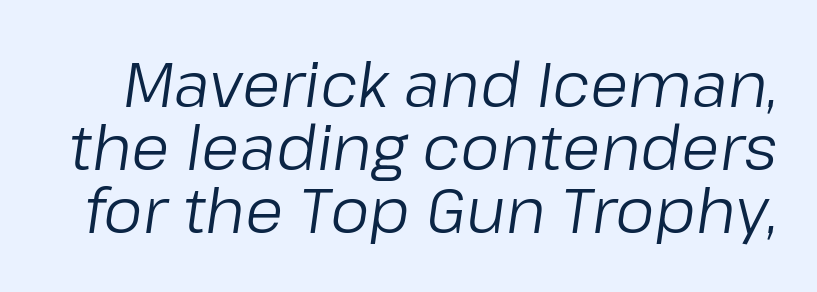
This sample has the flowing, uneven cadence of proportional lettering. What stands out about the letter spacing? Nothing — it is the standard amount. Interline gaps are noticeably narrow in this sample. Descenders are the only things crossing below the line. A light-to-regular cut is what we see here. This sample uses an oblique cut, with every glyph tilted off the vertical.
